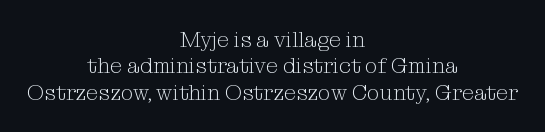
The image shows 22 px text type, upright; set centered, line spacing 1.2x, normal letter spacing, not underlined.
